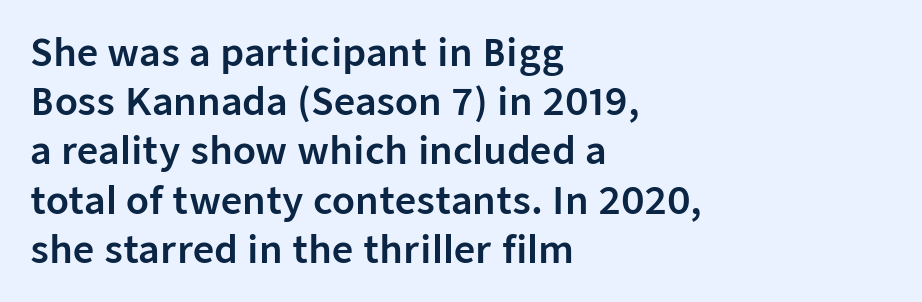
{"serif": "no", "italic": "no", "width": "normal", "stroke_contrast": "low", "x_height": "medium", "monospaced": "no", "underline": "no", "align": "left", "line_spacing": "normal", "line_spacing_ratio": 1.33, "letter_spacing": "normal", "letter_spacing_em": 0.0, "glyph_px": 37}
